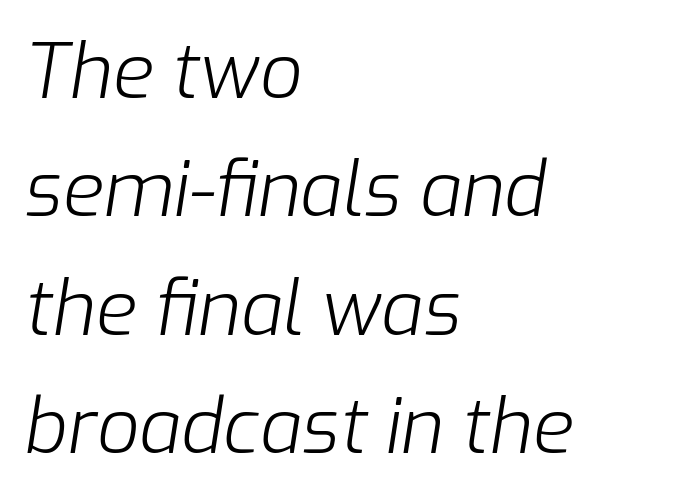
{"italic": "yes", "lean": "right", "slant_degrees": 9, "bold": "no", "weight": "light", "width": "normal", "stroke_contrast": "low", "x_height": "medium", "monospaced": "no", "underline": "no", "align": "left", "line_spacing": "normal", "line_spacing_ratio": 1.58, "letter_spacing": "normal", "letter_spacing_em": 0.0, "glyph_px": 75}
